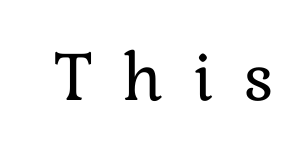
The image shows 71 px regular-weight type, upright; set unusually wide letter spacing (+0.42 em), not underlined; low stroke contrast and a medium x-height.
